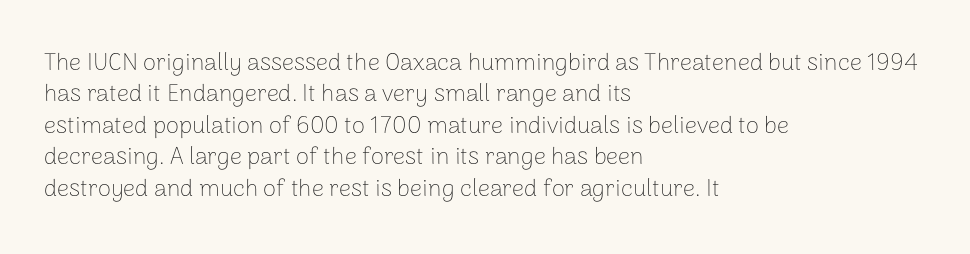
{"italic": "no", "bold": "no", "underline": "no", "align": "left", "line_spacing": "normal", "line_spacing_ratio": 1.31, "letter_spacing": "normal", "letter_spacing_em": 0.0, "glyph_px": 24}
